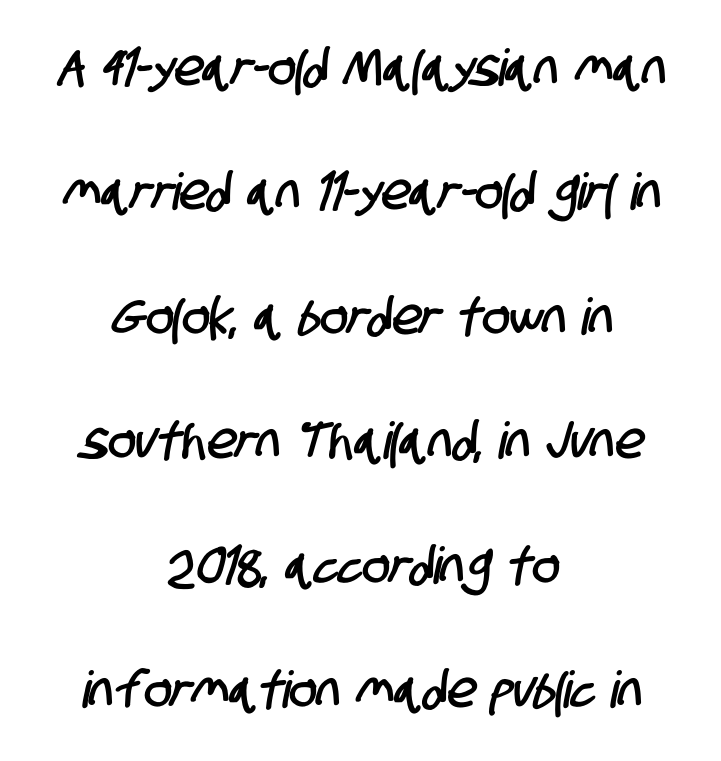
Nothing sits at the stroke ends, so this counts as sans-serif. The strip under each line holds only bare page. What stands out about the letter spacing? Nothing — it is the standard amount. The rendering uses natural spacing where letterforms have individual widths.
